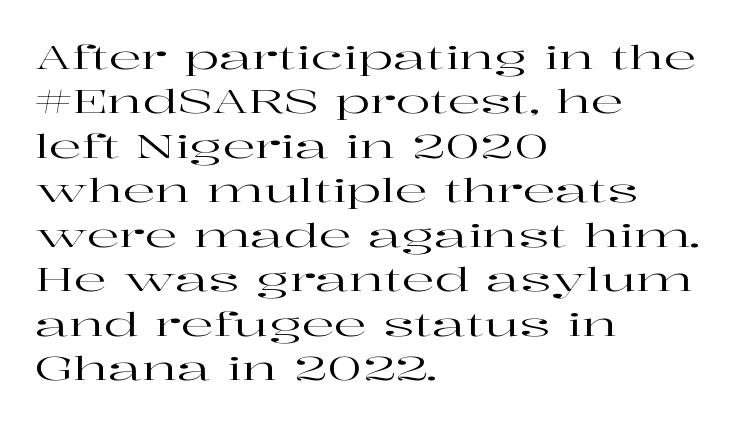
If you measured baseline to baseline, you'd find a middling distance. The lines are quadded left. Tracking value appears to be zero — textbook default spacing. The foot of each line stays bare and open. A serif font was chosen for this passage. Upright lettering throughout.
